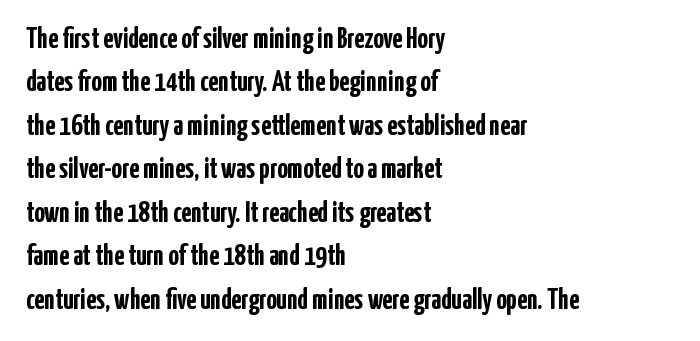
{"serif": "no", "italic": "no", "bold": "yes", "weight": "semibold", "width": "condensed", "stroke_contrast": "low", "x_height": "medium", "monospaced": "no", "underline": "no", "align": "left", "line_spacing": "normal", "line_spacing_ratio": 1.5, "letter_spacing": "normal", "letter_spacing_em": 0.0, "glyph_px": 29}
